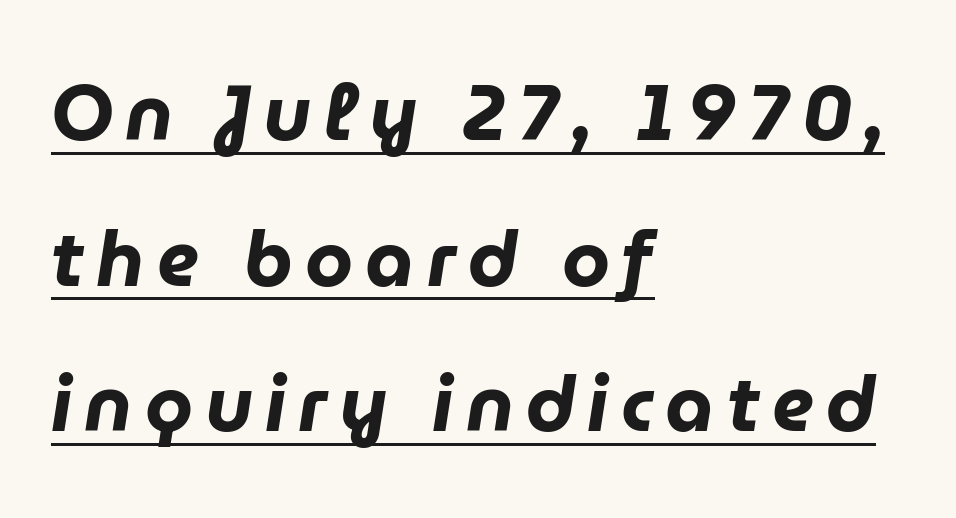
The image shows 77 px heavy type, italic (leaning right); set left-aligned, line spacing 1.89x, underlined; low stroke contrast and a medium x-height.
